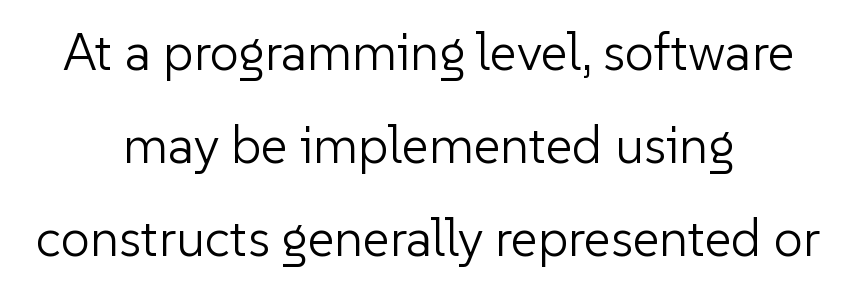
Posture: upright roman. The glyphs are unaccompanied by any horizontal stroke below them. Neither beginnings nor endings align; midpoints do. Stems and bowls with no extra thickness — not bold. Proportional: the letters do not fall into vertical columns. The typeface chosen for these lines omits serifs.
